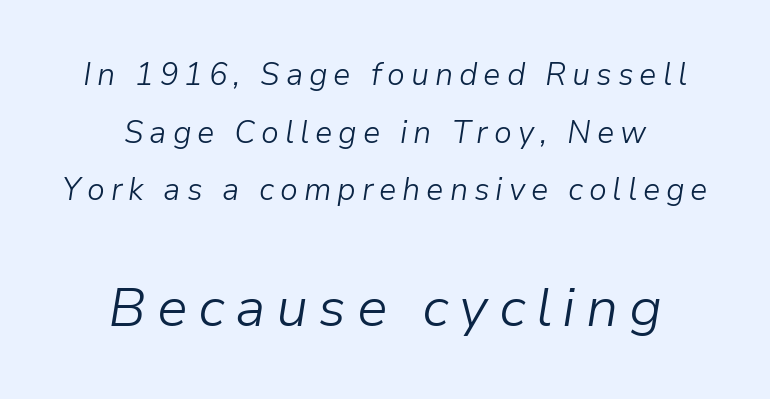
The image shows 55 px light type, italic (leaning right); set centered, line spacing 1.86x, not underlined; the second (bottom) block is 1.77x larger; low stroke contrast and a medium x-height.
